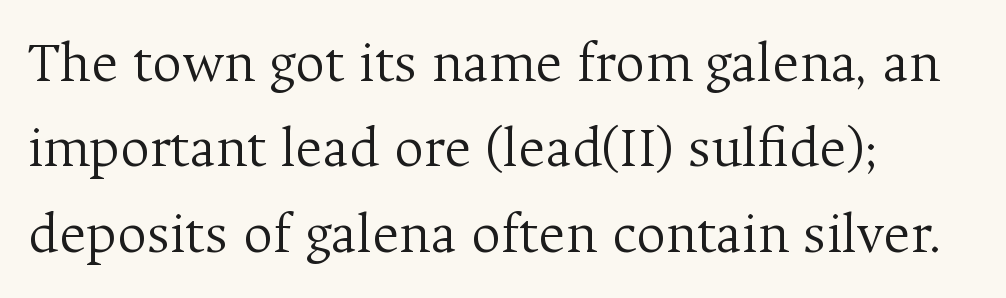
{"serif": "yes", "italic": "no", "bold": "no", "weight": "light", "width": "normal", "stroke_contrast": "medium", "x_height": "medium", "monospaced": "no", "underline": "no", "align": "left", "line_spacing": "normal", "line_spacing_ratio": 1.47, "letter_spacing": "normal", "letter_spacing_em": 0.0, "glyph_px": 58}
